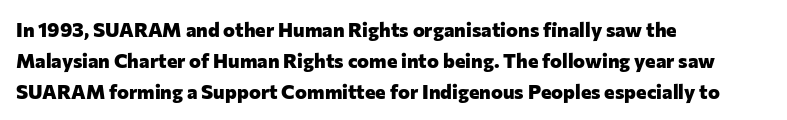
Q: Is the text bold? A: Yes.
Q: Is the text italic (slanted)? A: No, it is upright.
Q: Is the text underlined? A: No.
Q: How is the paragraph aligned? A: Left-aligned.
Q: Is the spacing between letters normal or unusually wide? A: Normal.
Q: Is the spacing between lines tight, normal or loose? A: Normal.
